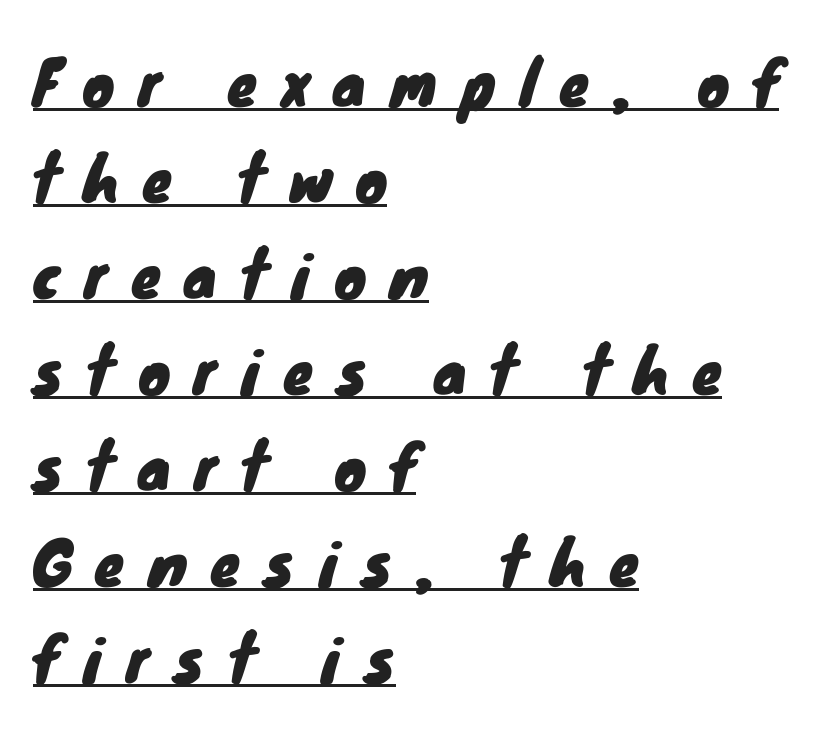
The image shows 60 px sans-serif type; set left-aligned, normal line spacing (1.6x), unusually wide letter spacing (+0.4 em), underlined; low stroke contrast and a small x-height.
